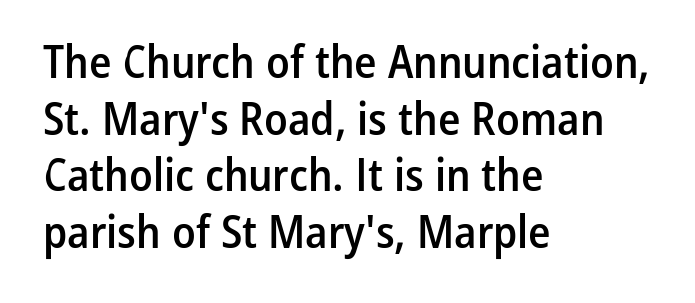
The image shows 46 px semibold, condensed sans-serif type, upright; set left-aligned, line spacing 1.23x, normal letter spacing, not underlined; low stroke contrast and a medium x-height.
